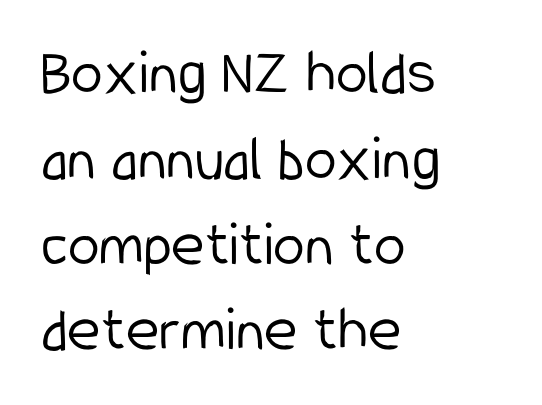
{"serif": "no", "italic": "no", "bold": "no", "weight": "light", "width": "condensed", "stroke_contrast": "low", "x_height": "medium", "monospaced": "no", "underline": "no", "align": "left", "line_spacing": "normal", "line_spacing_ratio": 1.34, "letter_spacing": "normal", "letter_spacing_em": 0.0, "glyph_px": 64}
